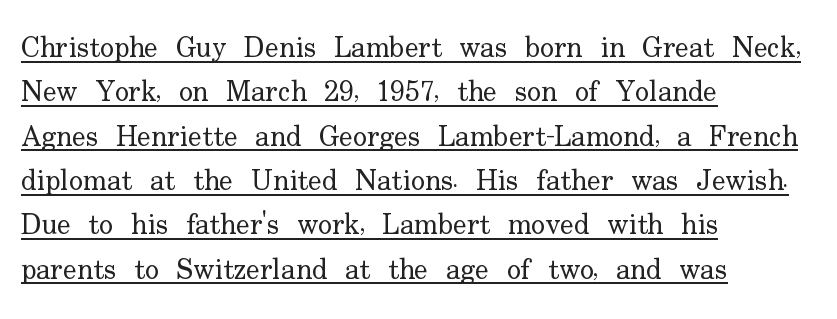
The image shows 29 px regular-weight serif type, upright; set left-aligned, normal line spacing (1.53x), normal letter spacing, underlined; low stroke contrast and a small x-height.
